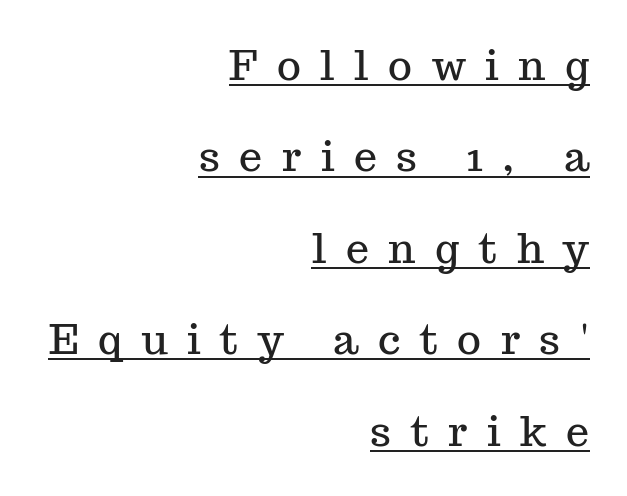
Q: Is the text italic (slanted)? A: No, it is upright.
Q: Is the typeface a serif or a sans-serif typeface? A: Serif.
Q: Is the text underlined? A: Yes.
Q: How is the paragraph aligned? A: Right-aligned.
Q: Is the spacing between letters normal or unusually wide? A: Unusually wide.
Q: Is the spacing between lines tight, normal or loose? A: Loose.
Q: Width (condensed, normal, or wide)? A: Normal.
Q: Stroke contrast? A: Medium.
Q: x-height? A: Medium.
Q: Monospaced? A: No.
